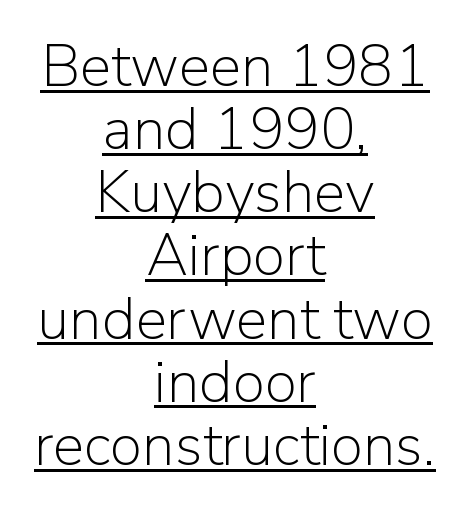
The strokes are not fattened; the text isn't bold. The rendering uses a small line-height, squeezing the rows. Every row of glyphs is offset so its center matches the block's center. This is the regular roman posture of the typeface.
